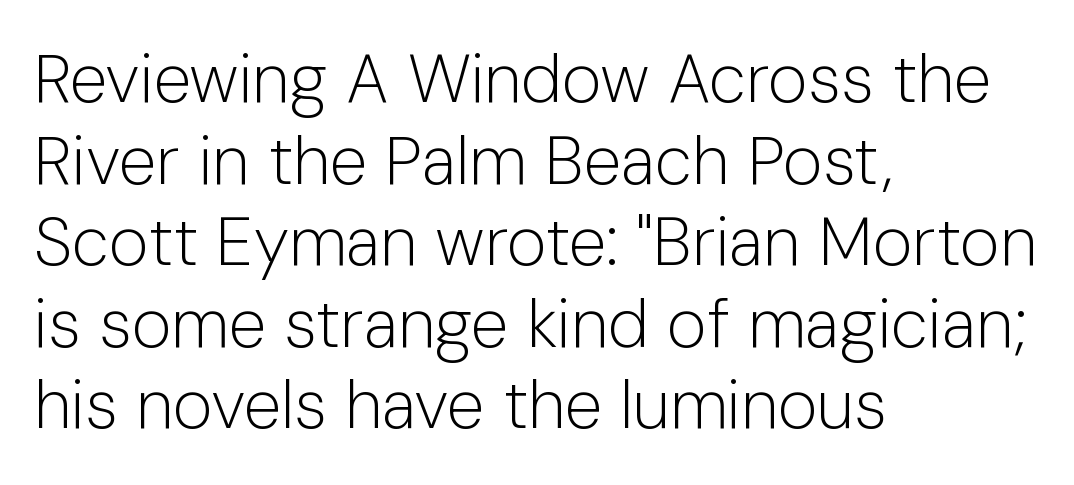
{"serif": "no", "italic": "no", "bold": "no", "weight": "light", "width": "normal", "stroke_contrast": "low", "x_height": "medium", "monospaced": "no", "underline": "no", "align": "left", "line_spacing_ratio": 1.2, "letter_spacing": "normal", "letter_spacing_em": 0.0, "glyph_px": 68}
